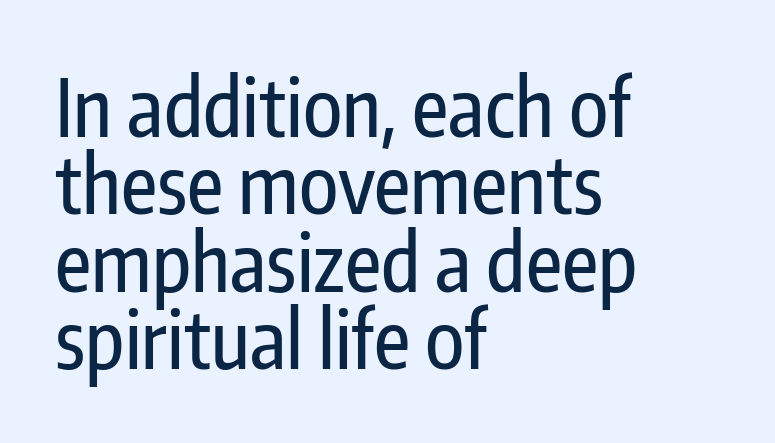
{"serif": "no", "italic": "no", "width": "condensed", "stroke_contrast": "low", "x_height": "medium", "monospaced": "no", "underline": "no", "align": "left", "line_spacing": "tight", "line_spacing_ratio": 0.98, "letter_spacing": "normal", "letter_spacing_em": 0.0, "glyph_px": 79}
